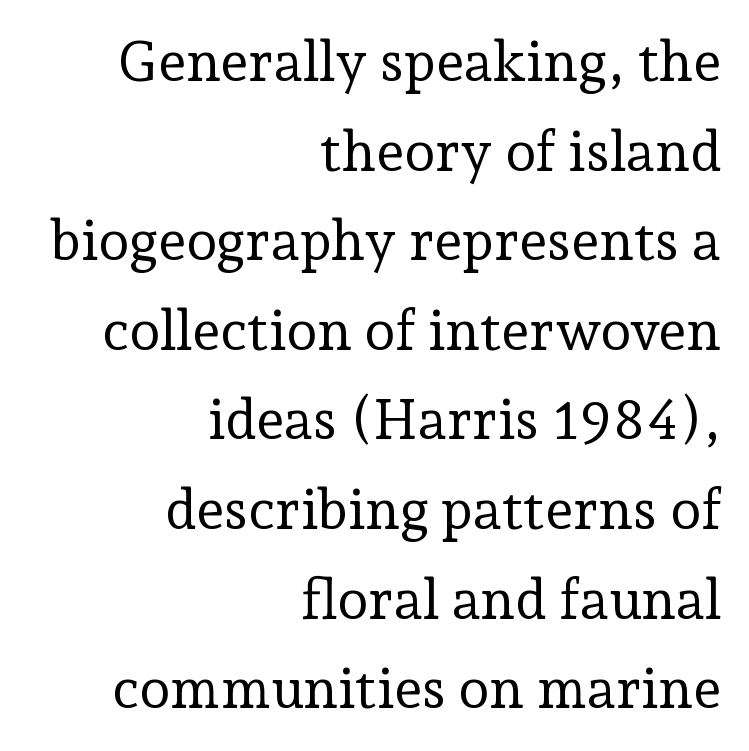
The image shows 56 px regular-weight serif type, upright; set right-aligned, normal line spacing (1.6x), normal letter spacing, not underlined; low stroke contrast and a medium x-height.
